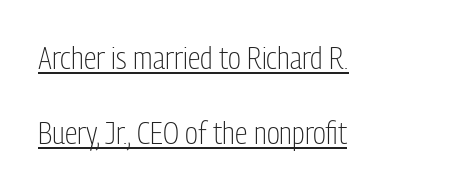
Q: Is the text bold? A: No.
Q: Is the text italic (slanted)? A: No, it is upright.
Q: Is the typeface a serif or a sans-serif typeface? A: Sans-serif.
Q: Is the text underlined? A: Yes.
Q: How is the paragraph aligned? A: Left-aligned.
Q: Is the spacing between letters normal or unusually wide? A: Normal.
Q: Is the spacing between lines tight, normal or loose? A: Loose.
Q: Width (condensed, normal, or wide)? A: Condensed.
Q: Stroke contrast? A: Low.
Q: x-height? A: Medium.
Q: Monospaced? A: No.
